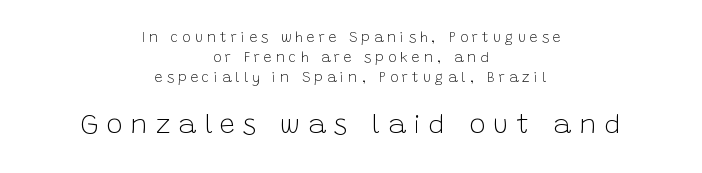
Q: Is the text bold? A: No.
Q: Is the text italic (slanted)? A: No, it is upright.
Q: Is the text underlined? A: No.
Q: How is the paragraph aligned? A: Centered.
Q: Is the spacing between letters normal or unusually wide? A: Unusually wide.
Q: Is the spacing between lines tight, normal or loose? A: Normal.
Q: Which block of text is set in a larger size, the first (top) or the second (bottom)? A: The second (bottom) one.
